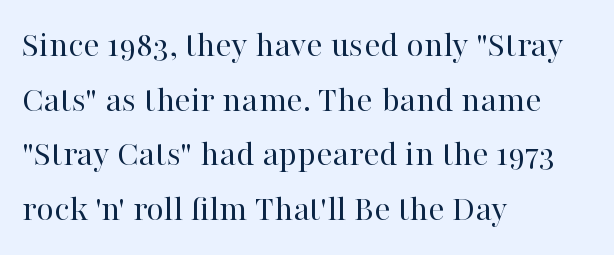
{"serif": "yes", "italic": "no", "bold": "no", "weight": "regular", "width": "normal", "stroke_contrast": "high", "x_height": "medium", "monospaced": "no", "underline": "no", "align": "left", "line_spacing": "normal", "line_spacing_ratio": 1.44, "letter_spacing": "normal", "letter_spacing_em": 0.0, "glyph_px": 38}
